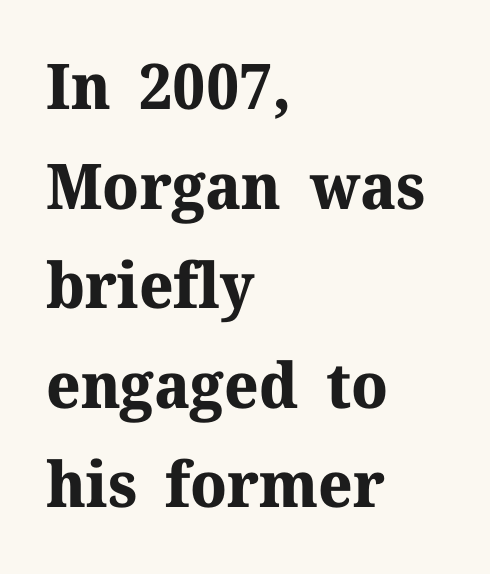
The image shows 63 px bold serif type, upright; set left-aligned, normal line spacing (1.58x), normal letter spacing, not underlined; medium stroke contrast and a medium x-height.
